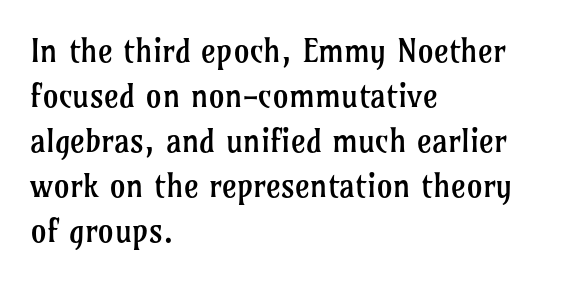
The image shows 32 px regular-weight serif type, upright; set left-aligned, normal line spacing (1.41x), normal letter spacing, not underlined; low stroke contrast and a medium x-height.
